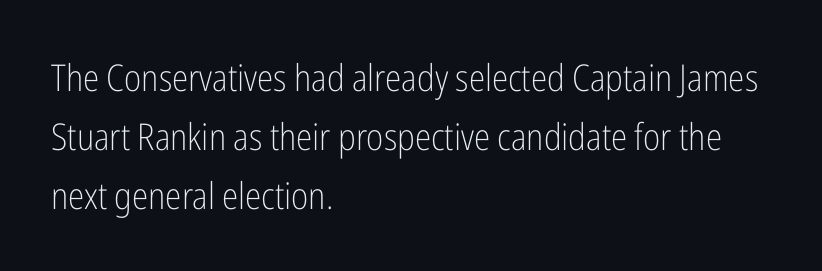
Q: Is the text bold? A: No.
Q: Is the text italic (slanted)? A: No, it is upright.
Q: Is the typeface a serif or a sans-serif typeface? A: Sans-serif.
Q: Is the text underlined? A: No.
Q: How is the paragraph aligned? A: Left-aligned.
Q: Is the spacing between letters normal or unusually wide? A: Normal.
Q: Is the spacing between lines tight, normal or loose? A: Normal.
Q: Width (condensed, normal, or wide)? A: Condensed.
Q: Stroke contrast? A: Low.
Q: x-height? A: Medium.
Q: Monospaced? A: No.
